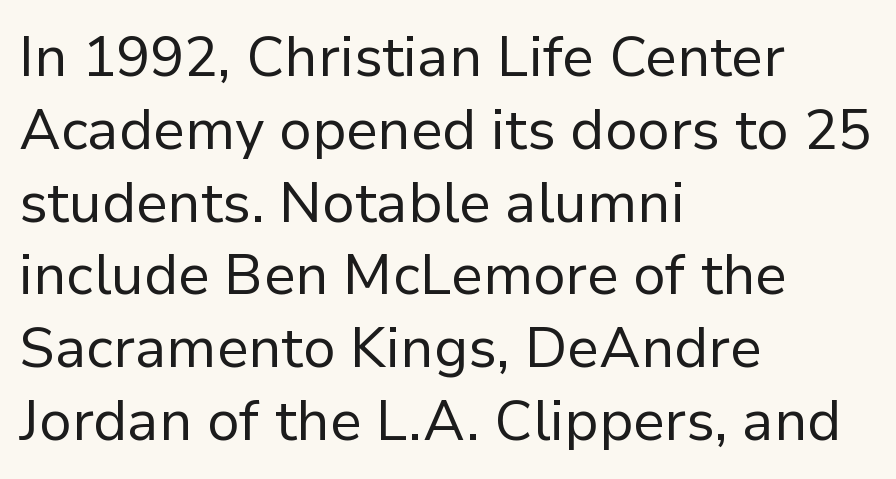
The gap between lines stays unmarked. Does the type have serifs? No, each stem ends abruptly. This sample uses plain, unmodified letter spacing. The rows are spaced the way most documents space them. Bold? No — there's no thickening of the strokes.
